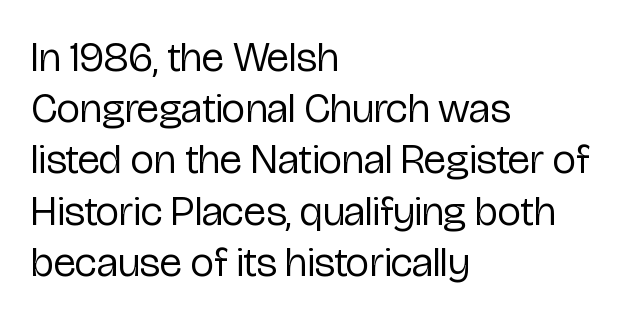
Caption: standard tracking, unaltered. The glyphs in this specimen are sans serif. Check under the words: just untouched page. Heft: none added — not bold. A student would call this left alignment; a typographer would say flush left, rag right.
